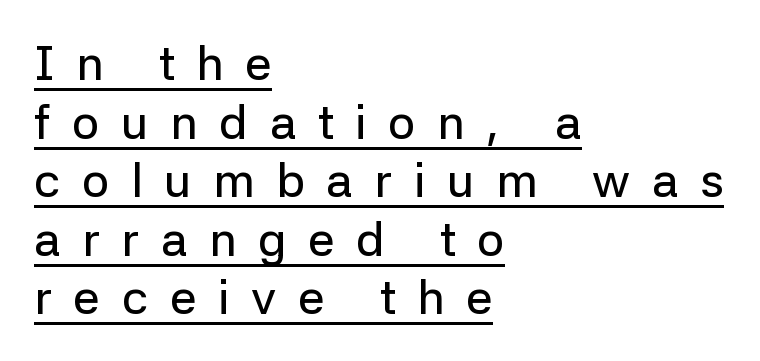
{"serif": "no", "italic": "no", "width": "normal", "stroke_contrast": "low", "x_height": "medium", "monospaced": "no", "underline": "yes", "align": "left", "line_spacing_ratio": 1.22, "letter_spacing": "wide", "letter_spacing_em": 0.45, "glyph_px": 48}
